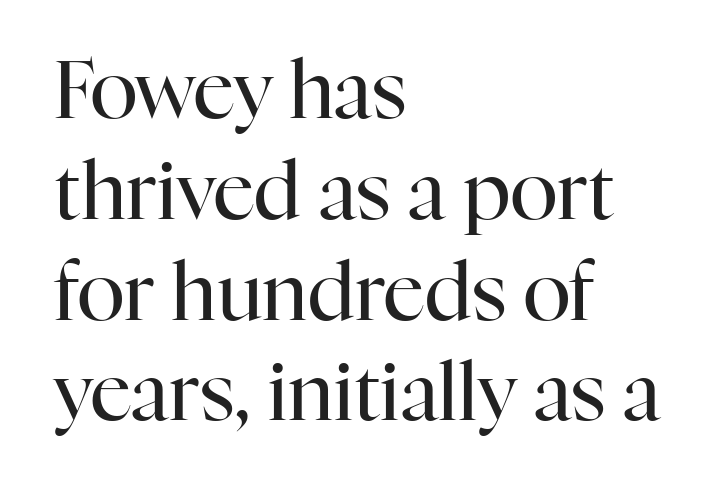
{"serif": "yes", "italic": "no", "bold": "no", "weight": "regular", "width": "normal", "stroke_contrast": "high", "x_height": "medium", "monospaced": "no", "underline": "no", "align": "left", "line_spacing": "normal", "line_spacing_ratio": 1.26, "letter_spacing": "normal", "letter_spacing_em": 0.0, "glyph_px": 80}
